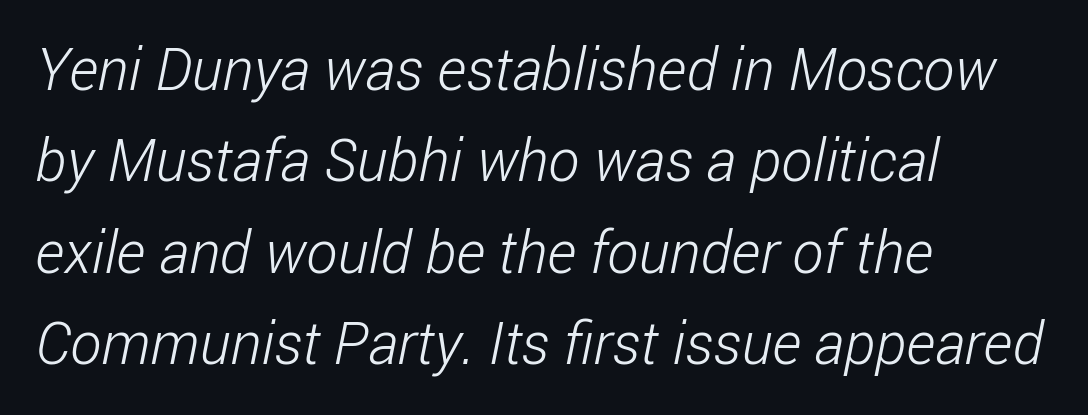
Q: Is the text bold? A: No.
Q: Is the typeface a serif or a sans-serif typeface? A: Sans-serif.
Q: Is the text underlined? A: No.
Q: How is the paragraph aligned? A: Left-aligned.
Q: Is the spacing between letters normal or unusually wide? A: Normal.
Q: Is the spacing between lines tight, normal or loose? A: Normal.
Q: Width (condensed, normal, or wide)? A: Condensed.
Q: Stroke contrast? A: Low.
Q: x-height? A: Medium.
Q: Monospaced? A: No.
